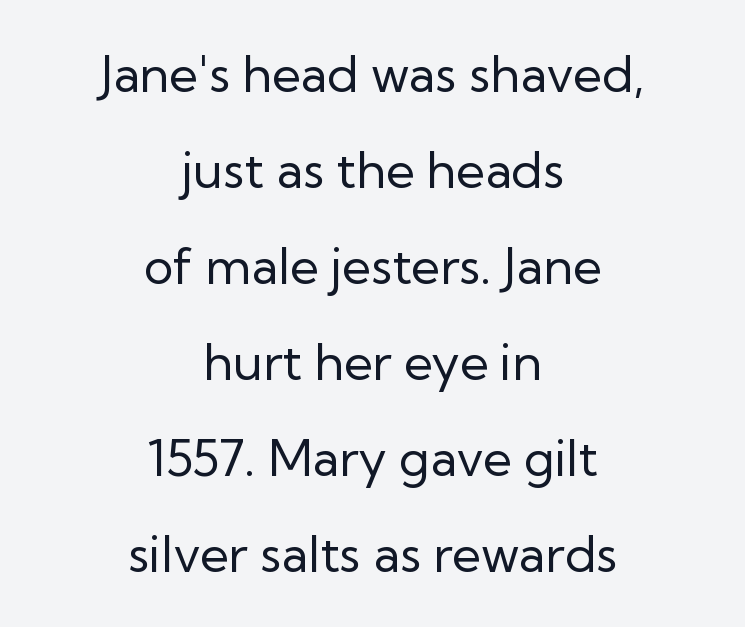
The passage shown is not bold in any degree. Leftover space on each line is divided equally before and after the words. The designer went with a sans here, leaving each stem footless. Ordinary non-slanted type is in use. A typesetter would call this zero additional tracking. Descender tails drop into unmarked territory.
